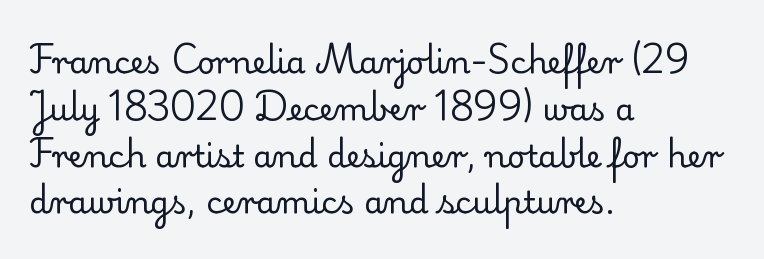
{"serif": "yes", "italic": "no", "bold": "no", "weight": "regular", "width": "normal", "stroke_contrast": "low", "x_height": "small", "monospaced": "no", "underline": "no", "align": "left", "line_spacing": "normal", "line_spacing_ratio": 1.51, "letter_spacing": "normal", "letter_spacing_em": 0.0, "glyph_px": 31}
